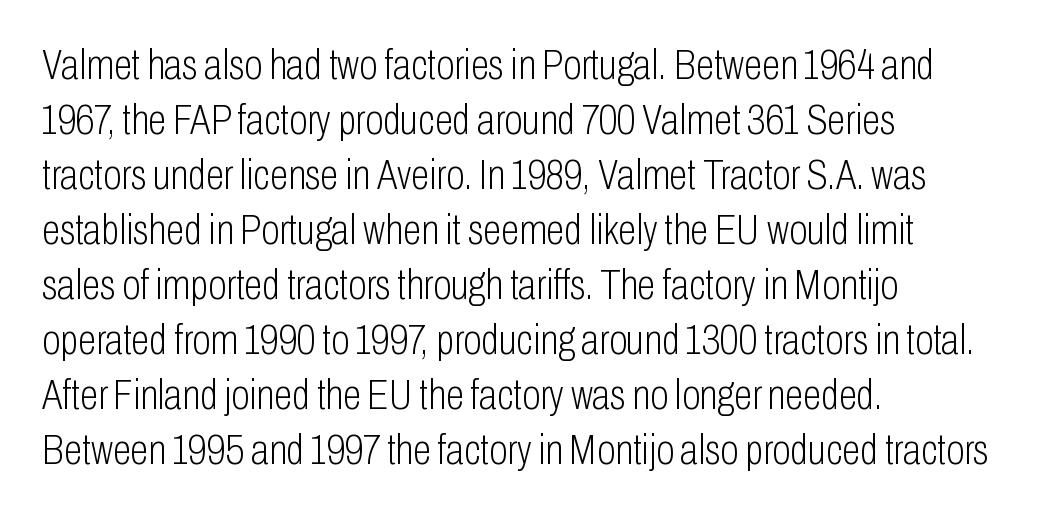
Bold? No — there's no thickening of the strokes. Check under the words: just untouched page. Summary of vertical rhythm: regular, with standard interline spacing. The letters sit at their default tracking, neither squeezed nor spread.
